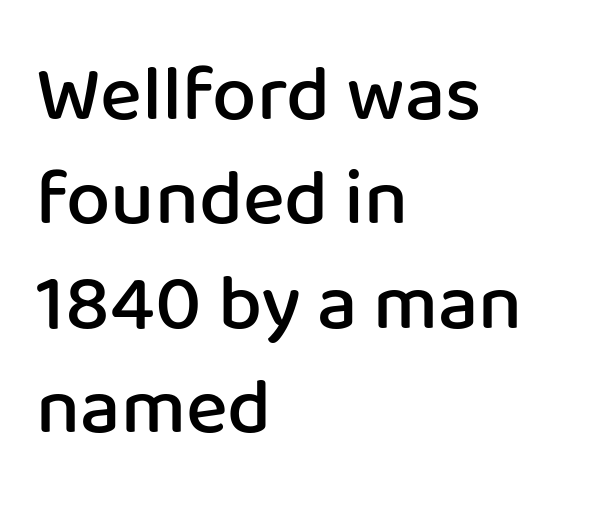
Q: Is the text bold? A: Semi-bold.
Q: Is the text italic (slanted)? A: No, it is upright.
Q: Is the typeface a serif or a sans-serif typeface? A: Sans-serif.
Q: Is the text underlined? A: No.
Q: How is the paragraph aligned? A: Left-aligned.
Q: Is the spacing between letters normal or unusually wide? A: Normal.
Q: Is the spacing between lines tight, normal or loose? A: Normal.
Q: Width (condensed, normal, or wide)? A: Normal.
Q: Stroke contrast? A: Low.
Q: x-height? A: Medium.
Q: Monospaced? A: No.
